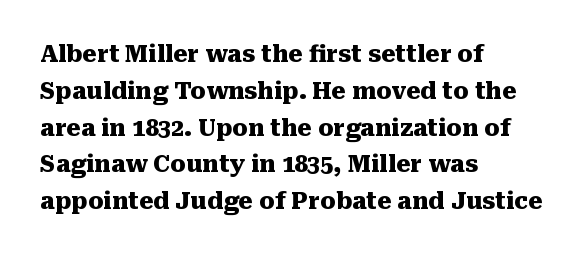
Q: Is the text bold? A: Yes.
Q: Is the text italic (slanted)? A: No, it is upright.
Q: Is the text underlined? A: No.
Q: How is the paragraph aligned? A: Left-aligned.
Q: Is the spacing between letters normal or unusually wide? A: Normal.
Q: Is the spacing between lines tight, normal or loose? A: Normal.
